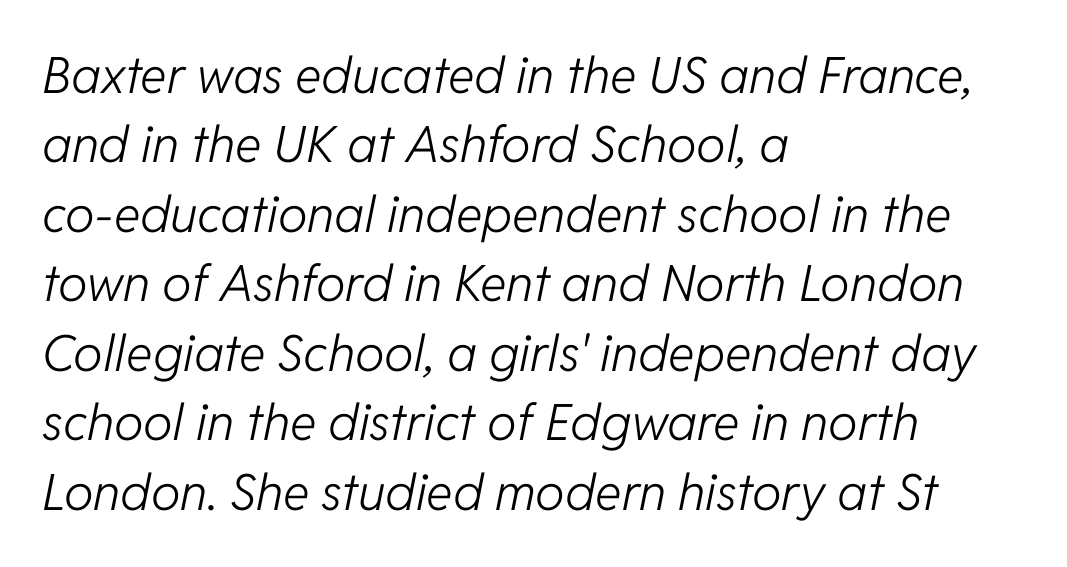
The line texture is even and compact thanks to regular tracking. The leading is moderate, giving the passage an even texture. These lines were composed using italics. One-word summary of the alignment: left. Unbolded letterforms with no extra heft.
